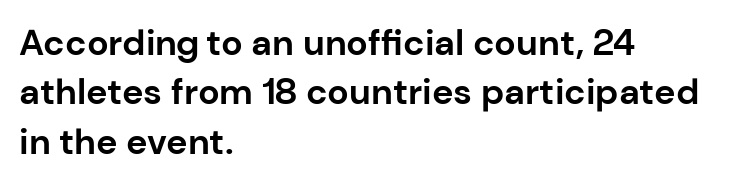
Q: Is the text bold? A: Yes.
Q: Is the text italic (slanted)? A: No, it is upright.
Q: Is the typeface a serif or a sans-serif typeface? A: Sans-serif.
Q: Is the text underlined? A: No.
Q: How is the paragraph aligned? A: Left-aligned.
Q: Is the spacing between letters normal or unusually wide? A: Normal.
Q: Is the spacing between lines tight, normal or loose? A: Normal.
Q: Width (condensed, normal, or wide)? A: Normal.
Q: Stroke contrast? A: Low.
Q: x-height? A: Medium.
Q: Monospaced? A: No.
